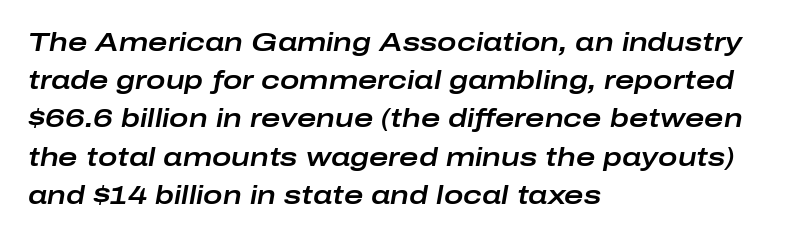
Q: Is the text italic (slanted)? A: Yes, it leans right by about 10 degrees.
Q: Is the text underlined? A: No.
Q: How is the paragraph aligned? A: Left-aligned.
Q: Is the spacing between letters normal or unusually wide? A: Normal.
Q: Is the spacing between lines tight, normal or loose? A: Normal.
